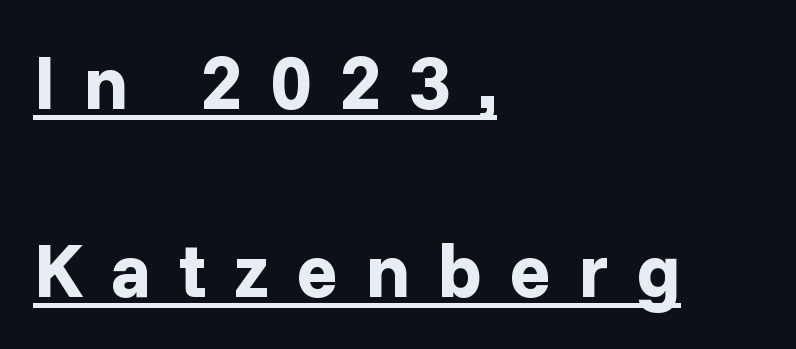
Q: Is the text bold? A: Yes.
Q: Is the text italic (slanted)? A: No, it is upright.
Q: Is the typeface a serif or a sans-serif typeface? A: Sans-serif.
Q: Is the text underlined? A: Yes.
Q: How is the paragraph aligned? A: Left-aligned.
Q: Is the spacing between letters normal or unusually wide? A: Unusually wide.
Q: Is the spacing between lines tight, normal or loose? A: Loose.
Q: Width (condensed, normal, or wide)? A: Normal.
Q: Stroke contrast? A: Low.
Q: x-height? A: Medium.
Q: Monospaced? A: No.
